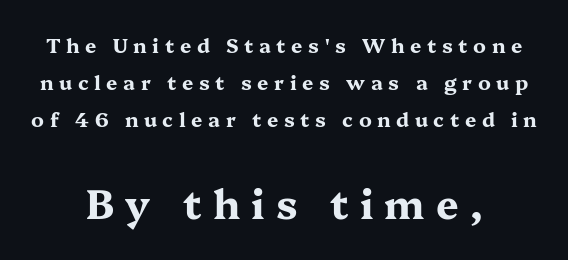
{"serif": "yes", "italic": "no", "bold": "yes", "weight": "bold", "width": "wide", "stroke_contrast": "medium", "x_height": "medium", "monospaced": "no", "underline": "no", "align": "center", "line_spacing_ratio": 1.86, "letter_spacing": "wide", "letter_spacing_em": 0.28, "larger_block": "second", "size_ratio": 2.0, "glyph_px": 40}
